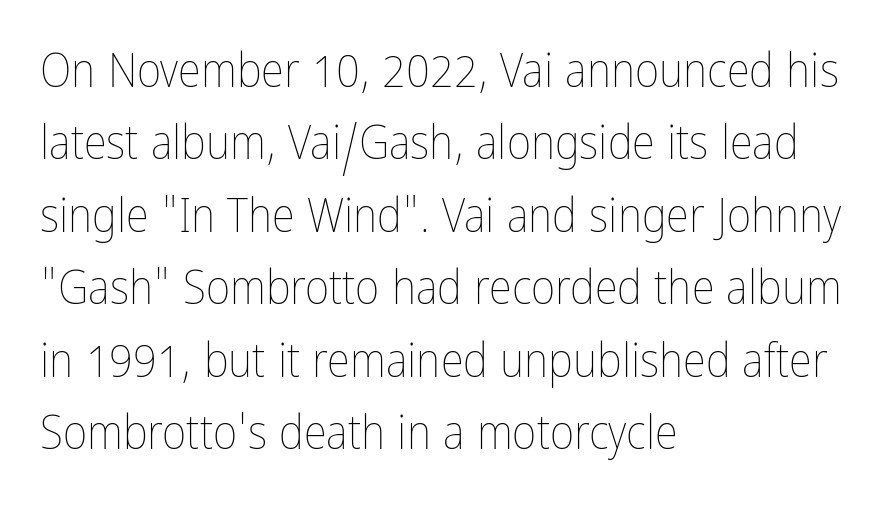
The image shows 47 px thin, condensed type, upright; set left-aligned, normal line spacing (1.54x), normal letter spacing, not underlined; low stroke contrast and a medium x-height.
